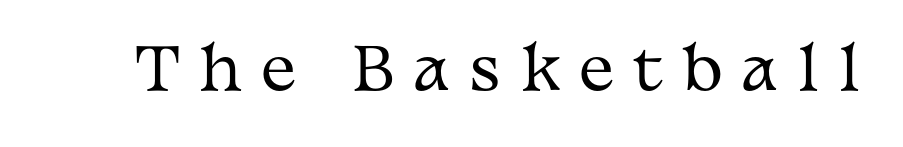
Q: Is the text bold? A: No.
Q: Is the text italic (slanted)? A: No, it is upright.
Q: Is the typeface a serif or a sans-serif typeface? A: Serif.
Q: Is the text underlined? A: No.
Q: Is the spacing between letters normal or unusually wide? A: Unusually wide.
Q: Width (condensed, normal, or wide)? A: Wide.
Q: Stroke contrast? A: Medium.
Q: x-height? A: Medium.
Q: Monospaced? A: No.
